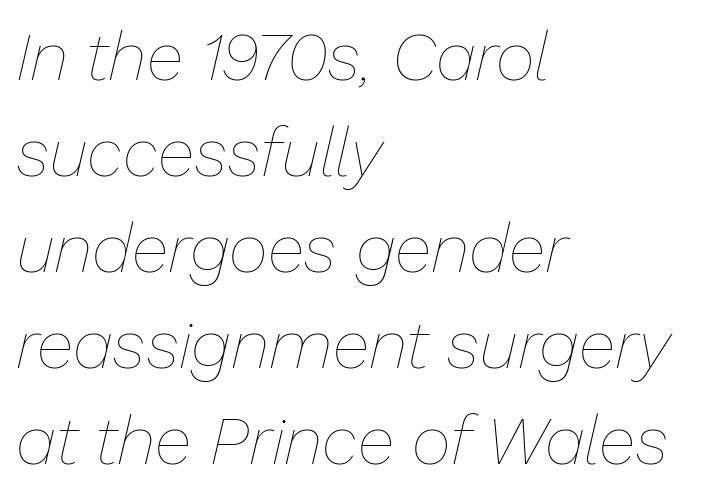
{"italic": "yes", "lean": "right", "slant_degrees": 13, "bold": "no", "weight": "thin", "width": "normal", "stroke_contrast": "low", "x_height": "medium", "monospaced": "no", "underline": "no", "align": "left", "line_spacing": "normal", "line_spacing_ratio": 1.41, "letter_spacing": "normal", "letter_spacing_em": 0.0, "glyph_px": 68}
